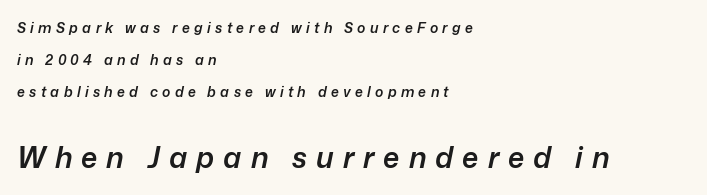
In CSS terms this would be text-align: left. The passage shown leans; its letterforms are oblique. Typesetter's note: demi weight, one step under bold. The space between consecutive lines is lavish. Nobody drew a line under any word here.
